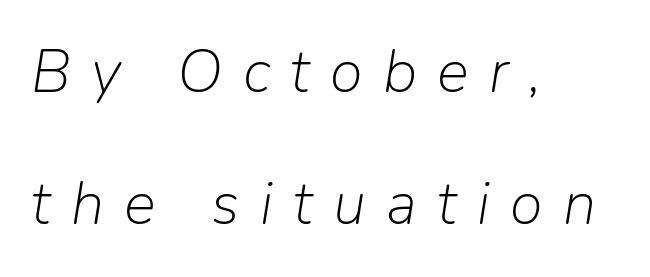
The image shows 60 px light type, italic (leaning right); set left-aligned, loose line spacing (2.2x), unusually wide letter spacing (+0.34 em), not underlined; low stroke contrast and a medium x-height.
